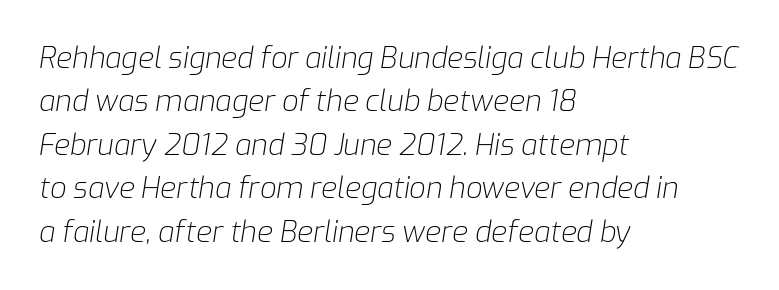
Q: Is the text bold? A: No.
Q: Is the text italic (slanted)? A: Yes, it leans right by about 9 degrees.
Q: Is the text underlined? A: No.
Q: How is the paragraph aligned? A: Left-aligned.
Q: Is the spacing between letters normal or unusually wide? A: Normal.
Q: Is the spacing between lines tight, normal or loose? A: Normal.
Q: Width (condensed, normal, or wide)? A: Normal.
Q: Stroke contrast? A: Low.
Q: x-height? A: Medium.
Q: Monospaced? A: No.
